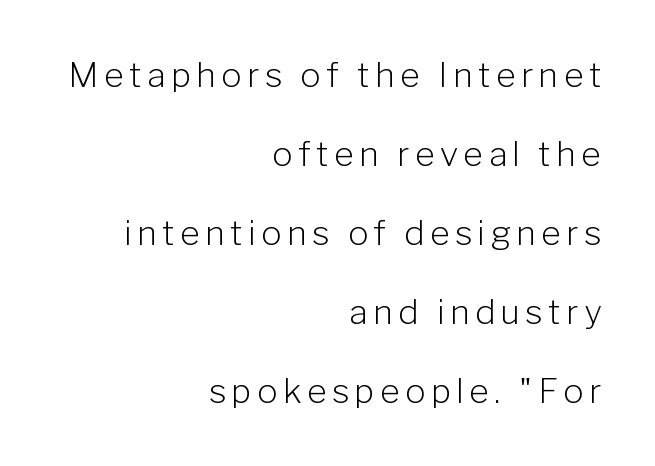
The image shows 34 px light sans-serif type, upright; set right-aligned, loose line spacing (2.32x), not underlined; low stroke contrast and a medium x-height.
